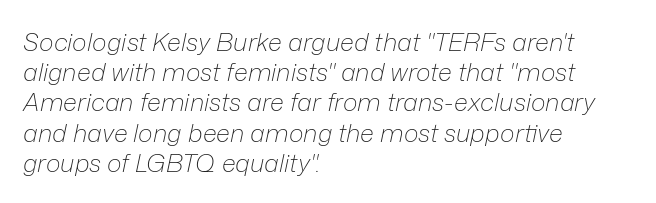
Is this a heavy cut? Hardly; it is regular or lighter. Would a proofreader flag this as italicized? Yes. How are the letters spaced? Ordinarily, with no added tracking. Underlining? Definitely not there. The typesetter chose a ragged-right arrangement here.
